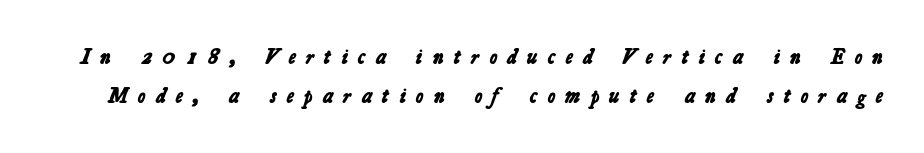
Is the letter spacing exaggerated? Yes — the characters are pushed far apart. The passage shown is not underscored anywhere. Thick stems and heavy bowls — unmistakably bold.
